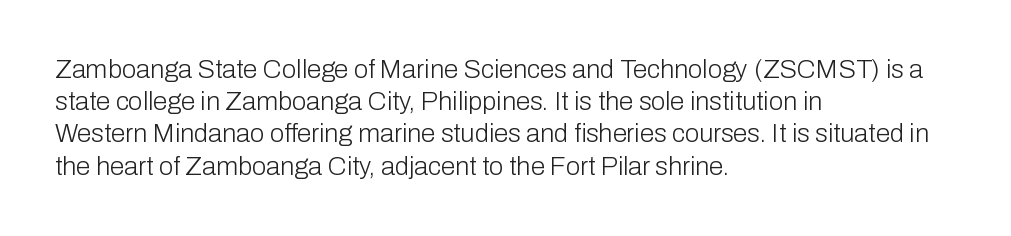
Q: Is the text bold? A: No.
Q: Is the text italic (slanted)? A: No, it is upright.
Q: Is the text underlined? A: No.
Q: How is the paragraph aligned? A: Left-aligned.
Q: Is the spacing between letters normal or unusually wide? A: Normal.
